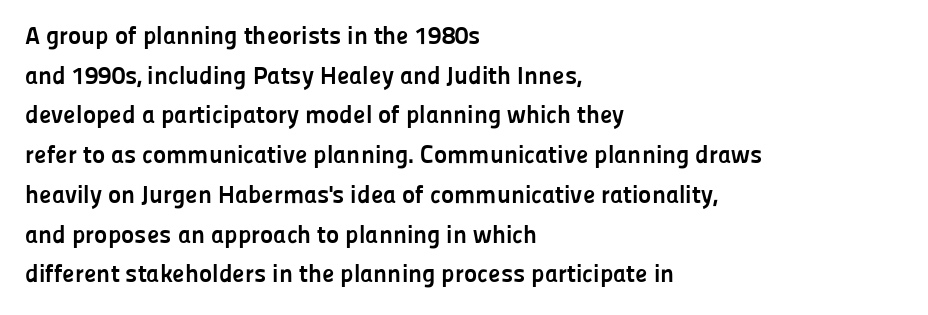
{"italic": "no", "bold": "yes", "underline": "no", "align": "left", "line_spacing": "normal", "line_spacing_ratio": 1.59, "letter_spacing": "normal", "letter_spacing_em": 0.0, "glyph_px": 25}
